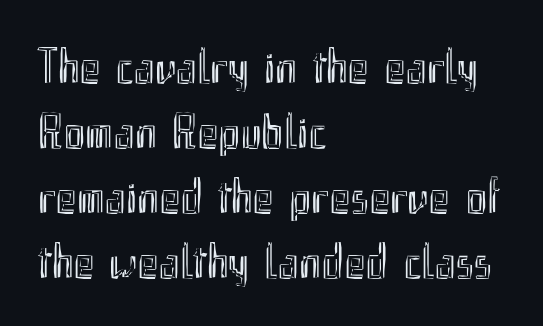
The font's upright variant was chosen for this text. Reading down the column, the eye jumps a familiar distance to each next line. Each letter keeps its own natural width here, so spacing adapts to shape. Check the space under the baseline: it is left empty.
